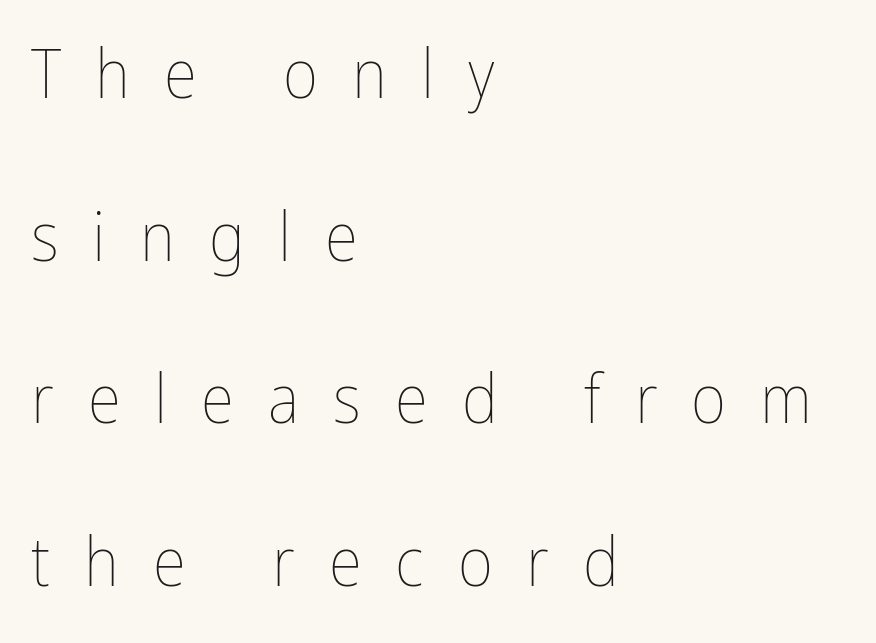
Q: Is the text bold? A: No.
Q: Is the text italic (slanted)? A: No, it is upright.
Q: Is the text underlined? A: No.
Q: How is the paragraph aligned? A: Left-aligned.
Q: Is the spacing between letters normal or unusually wide? A: Unusually wide.
Q: Is the spacing between lines tight, normal or loose? A: Loose.
Q: Width (condensed, normal, or wide)? A: Condensed.
Q: Stroke contrast? A: Low.
Q: x-height? A: Medium.
Q: Monospaced? A: No.
